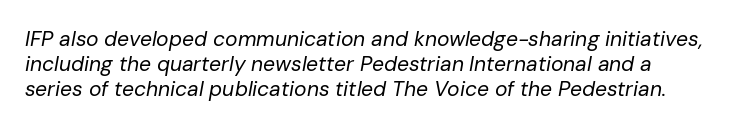
{"italic": "yes", "lean": "right", "slant_degrees": 10, "bold": "no", "underline": "no", "line_spacing_ratio": 1.2, "letter_spacing": "normal", "letter_spacing_em": 0.0, "glyph_px": 21}
